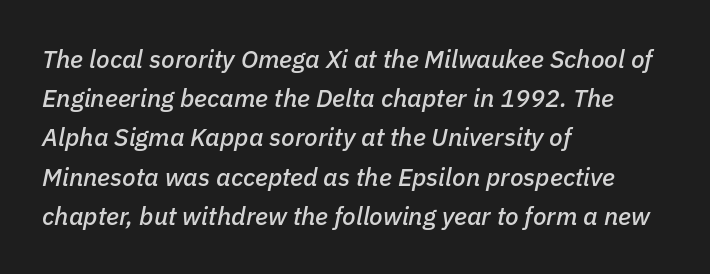
The image shows 25 px text type, italic (leaning right); set left-aligned, normal line spacing (1.57x), normal letter spacing, not underlined.
